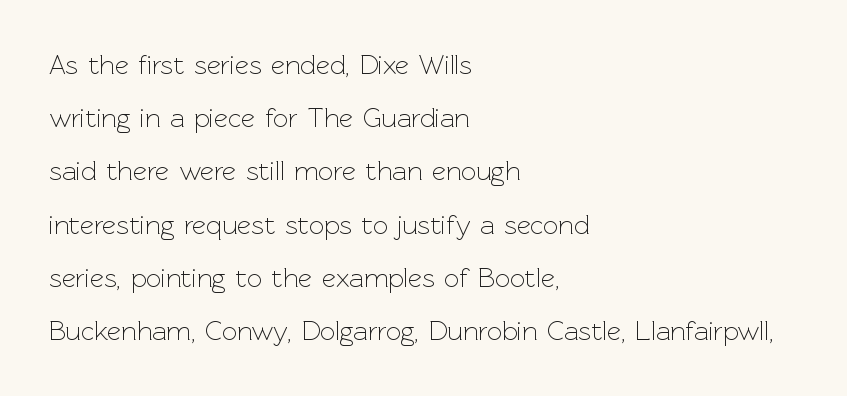
{"italic": "no", "bold": "no", "underline": "no", "align": "left", "line_spacing": "loose", "line_spacing_ratio": 1.97, "letter_spacing": "normal", "letter_spacing_em": 0.0, "glyph_px": 27}
